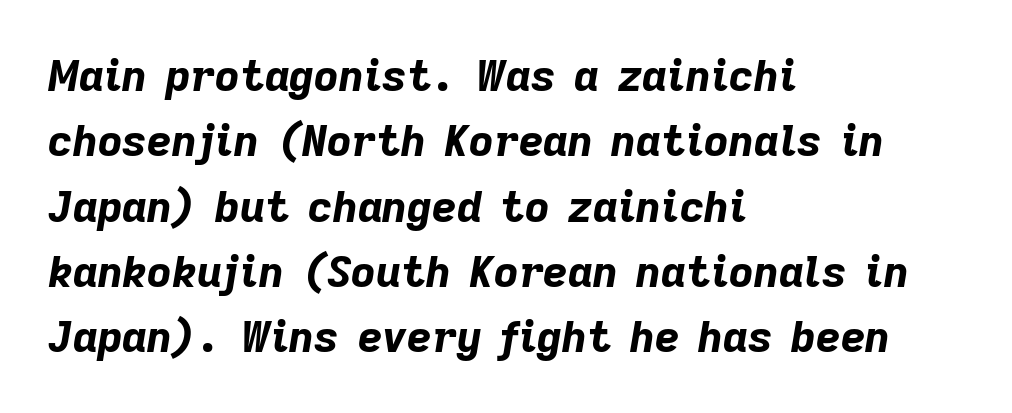
{"italic": "yes", "lean": "right", "slant_degrees": 9, "bold": "yes", "weight": "bold", "width": "normal", "stroke_contrast": "low", "x_height": "medium", "monospaced": "no", "underline": "no", "align": "left", "line_spacing": "normal", "line_spacing_ratio": 1.52, "letter_spacing": "normal", "letter_spacing_em": 0.0, "glyph_px": 43}
